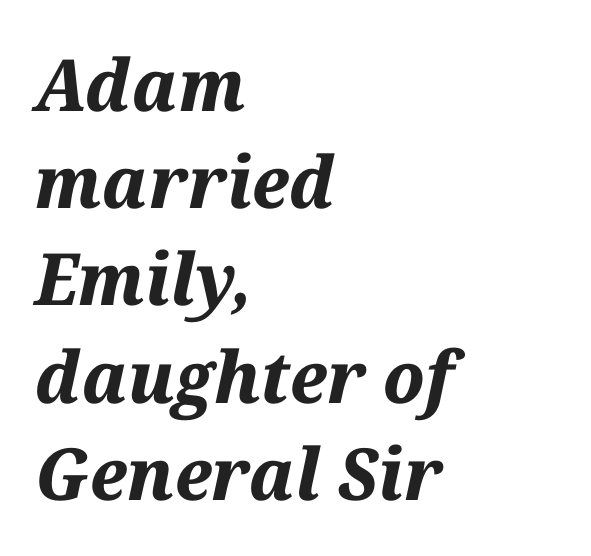
The image shows 72 px bold type, italic (leaning right); set left-aligned, normal line spacing (1.35x), normal letter spacing, not underlined; medium stroke contrast and a medium x-height.
